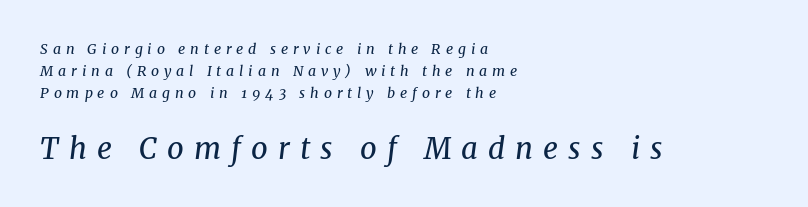
{"serif": "yes", "italic": "yes", "lean": "right", "slant_degrees": 8, "bold": "no", "weight": "regular", "width": "normal", "stroke_contrast": "medium", "x_height": "medium", "monospaced": "no", "underline": "no", "align": "left", "line_spacing": "normal", "line_spacing_ratio": 1.58, "letter_spacing": "wide", "letter_spacing_em": 0.35, "larger_block": "second", "size_ratio": 2.07, "glyph_px": 29}
